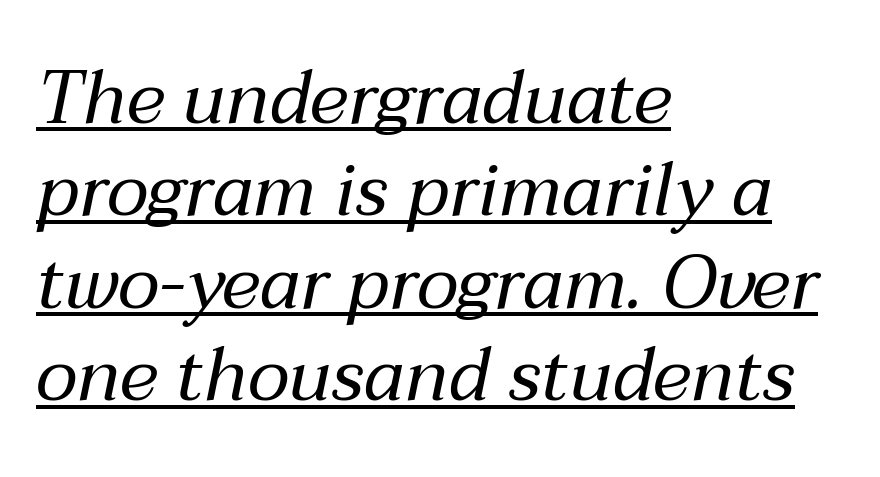
Q: Is the text bold? A: No.
Q: Is the text italic (slanted)? A: Yes, it leans right by about 12 degrees.
Q: Is the text underlined? A: Yes.
Q: How is the paragraph aligned? A: Left-aligned.
Q: Is the spacing between letters normal or unusually wide? A: Normal.
Q: Is the spacing between lines tight, normal or loose? A: Normal.
Q: Width (condensed, normal, or wide)? A: Normal.
Q: Stroke contrast? A: Medium.
Q: x-height? A: Medium.
Q: Monospaced? A: No.
